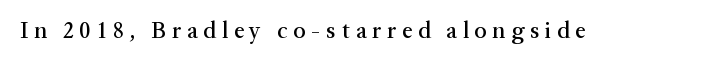
Q: Is the text italic (slanted)? A: No, it is upright.
Q: Is the text underlined? A: No.
Q: Is the spacing between letters normal or unusually wide? A: Unusually wide.
